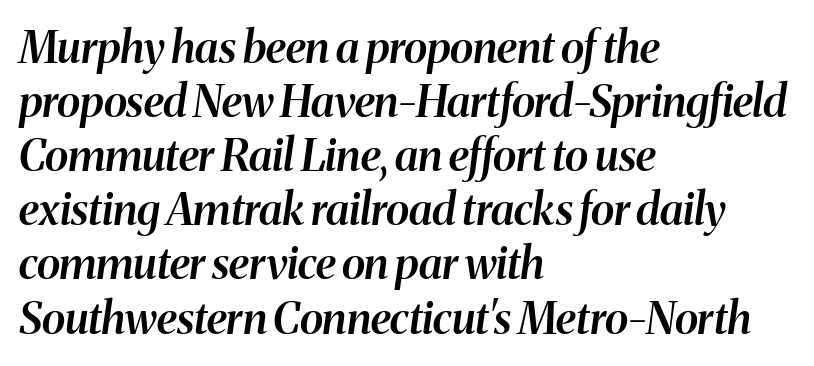
{"italic": "yes", "lean": "right", "slant_degrees": 8, "bold": "semi", "weight": "semibold", "width": "normal", "stroke_contrast": "medium", "x_height": "medium", "monospaced": "no", "underline": "no", "align": "left", "line_spacing_ratio": 1.23, "letter_spacing": "normal", "letter_spacing_em": 0.0, "glyph_px": 44}
